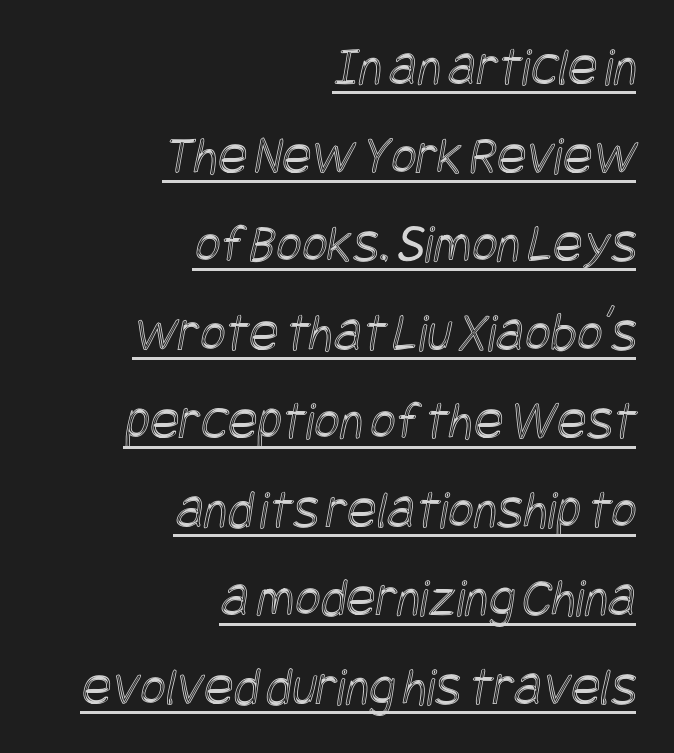
{"width": "condensed", "x_height": "large", "underline": "yes", "align": "right", "line_spacing": "normal", "line_spacing_ratio": 1.61, "letter_spacing": "normal", "letter_spacing_em": 0.0, "glyph_px": 55}
